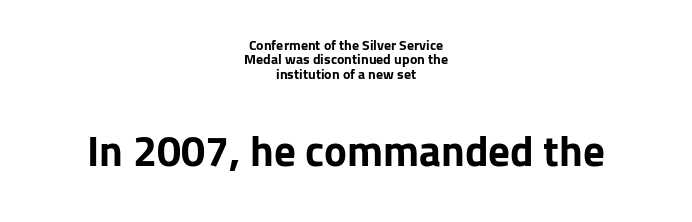
The image shows 43 px bold sans-serif type, upright; set centered, tight line spacing (1.03x), normal letter spacing, not underlined; the second (bottom) block is 3.07x larger; low stroke contrast and a medium x-height.
